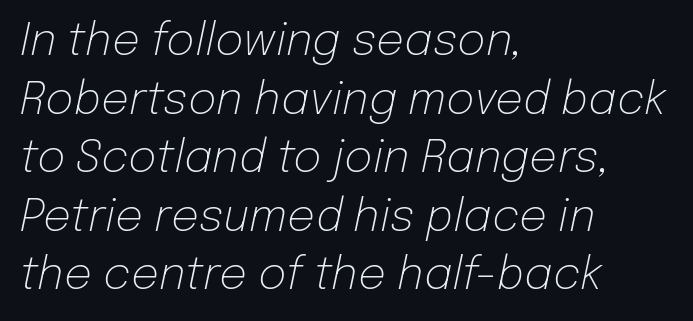
The image shows 44 px light type, italic (leaning right); set left-aligned, normal line spacing (1.33x), normal letter spacing, not underlined; low stroke contrast and a medium x-height.
